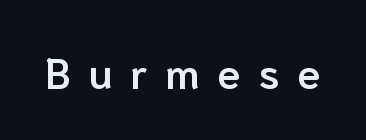
Q: Is the text bold? A: Semi-bold.
Q: Is the text italic (slanted)? A: No, it is upright.
Q: Is the typeface a serif or a sans-serif typeface? A: Sans-serif.
Q: Is the text underlined? A: No.
Q: Is the spacing between letters normal or unusually wide? A: Unusually wide.
Q: Width (condensed, normal, or wide)? A: Normal.
Q: Stroke contrast? A: Low.
Q: x-height? A: Medium.
Q: Monospaced? A: No.
